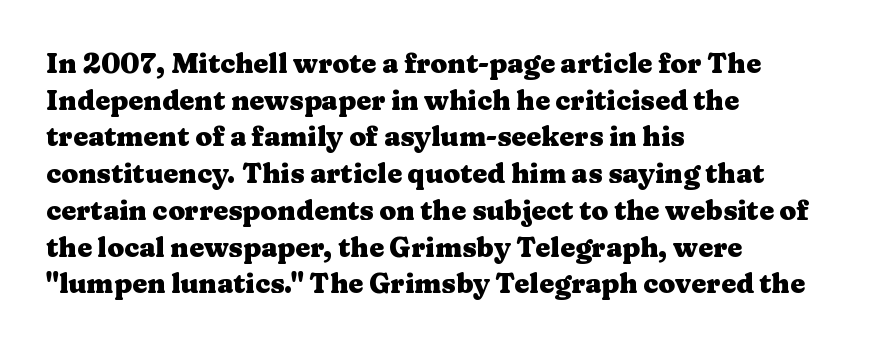
Casual observation: everything's shoved over to the left. Look at the tracking — it's just the regular setting, nothing added. The rendering uses a moderate line-height, typical for paragraphs. Decoration check: the copy has no underline. The face used here has the dense, thick strokes of a bold. The typography opts for an upright posture over an oblique one.
